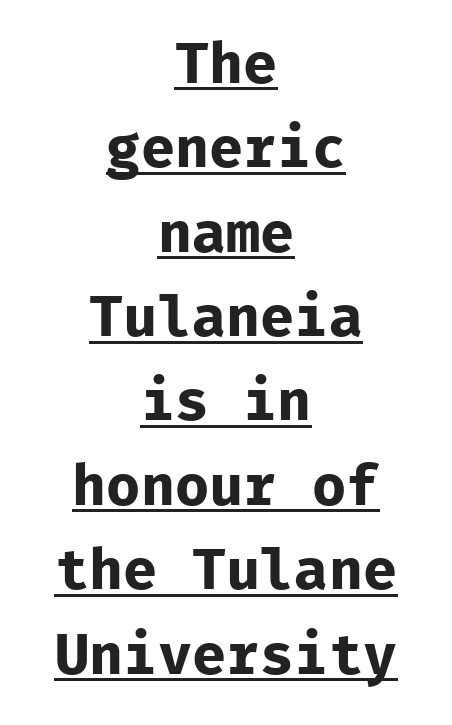
Q: Is the text bold? A: Yes.
Q: Is the text italic (slanted)? A: No, it is upright.
Q: Is the typeface a serif or a sans-serif typeface? A: Sans-serif.
Q: Is the text underlined? A: Yes.
Q: How is the paragraph aligned? A: Centered.
Q: Is the spacing between letters normal or unusually wide? A: Normal.
Q: Is the spacing between lines tight, normal or loose? A: Normal.
Q: Width (condensed, normal, or wide)? A: Normal.
Q: Stroke contrast? A: Low.
Q: x-height? A: Medium.
Q: Monospaced? A: Yes.
